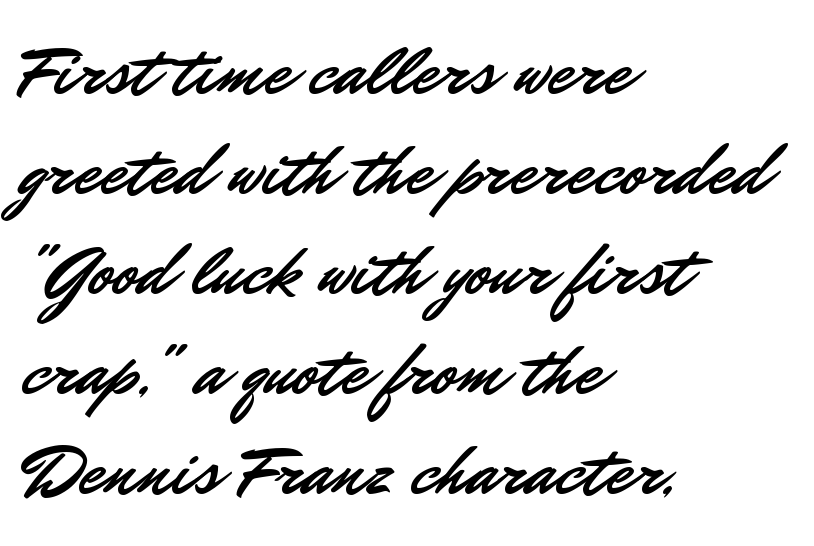
{"serif": "no", "width": "normal", "stroke_contrast": "low", "x_height": "small", "monospaced": "no", "underline": "no", "align": "left", "line_spacing": "normal", "line_spacing_ratio": 1.37, "letter_spacing": "normal", "letter_spacing_em": 0.0, "glyph_px": 73}
